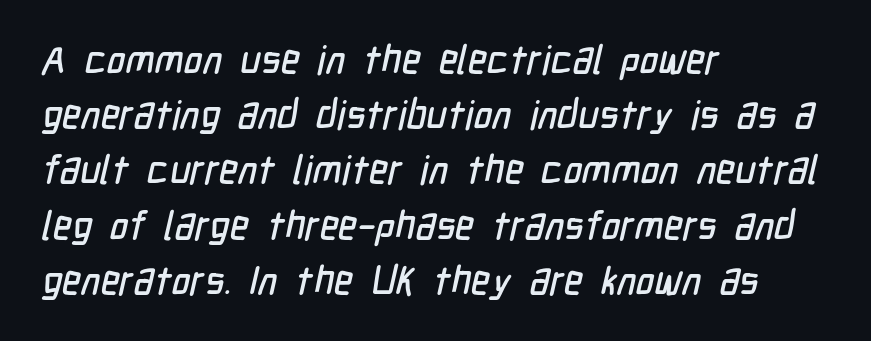
Q: Is the typeface a serif or a sans-serif typeface? A: Sans-serif.
Q: Is the text underlined? A: No.
Q: How is the paragraph aligned? A: Left-aligned.
Q: Is the spacing between letters normal or unusually wide? A: Normal.
Q: Is the spacing between lines tight, normal or loose? A: Normal.
Q: Width (condensed, normal, or wide)? A: Condensed.
Q: Stroke contrast? A: Low.
Q: x-height? A: Medium.
Q: Monospaced? A: No.
